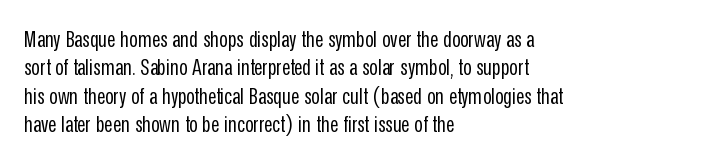
{"italic": "no", "bold": "no", "underline": "no", "align": "left", "line_spacing_ratio": 1.23, "letter_spacing": "normal", "letter_spacing_em": 0.0, "glyph_px": 23}
